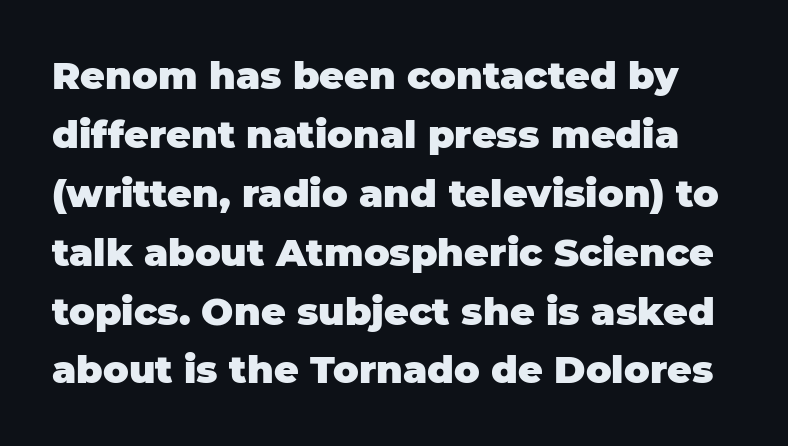
Notice how descenders clear the ascenders below comfortably — that's standard leading. Regarding serifs, this sample does without them. Thick stems and heavy bowls — unmistakably bold. The rendering uses natural spacing where letterforms have individual widths.
